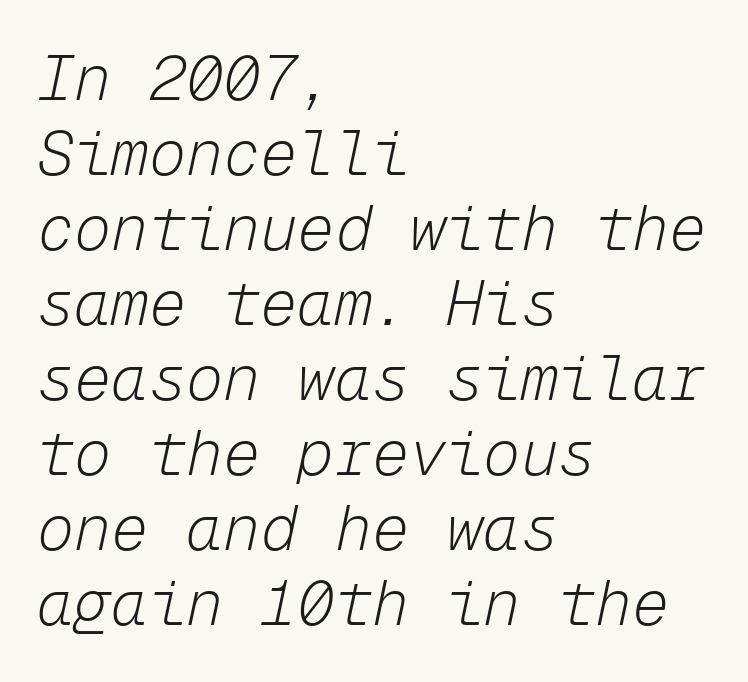
{"italic": "yes", "lean": "right", "slant_degrees": 12, "bold": "no", "weight": "light", "width": "normal", "stroke_contrast": "low", "x_height": "medium", "monospaced": "yes", "underline": "no", "align": "left", "line_spacing_ratio": 1.21, "letter_spacing": "normal", "letter_spacing_em": 0.0, "glyph_px": 62}
